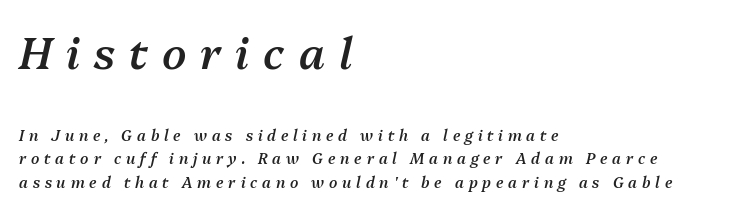
These words are printed semibold, heavier than regular yet not bold. The designer gave the opening block more size than the closing block. All the whitespace from short lines collects on the right. Interline gaps are of average width in this sample. When letters slant like this, we call the style italic.
